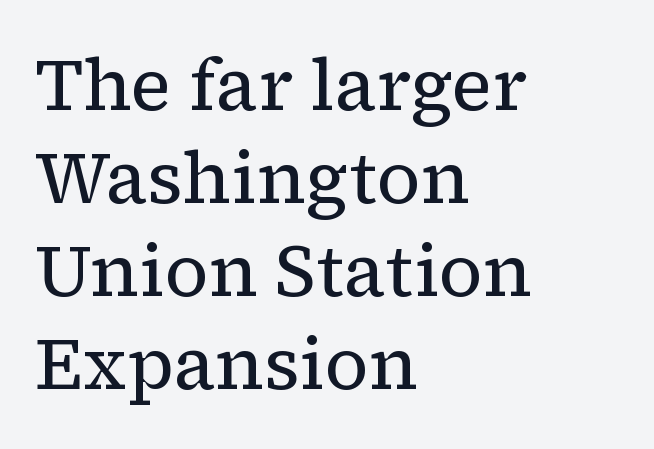
The image shows 72 px regular-weight serif type, upright; set left-aligned, normal line spacing (1.29x), normal letter spacing, not underlined; low stroke contrast and a medium x-height.
